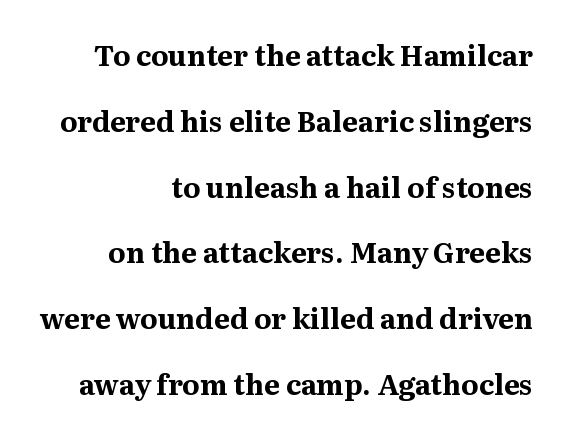
The glyphs in this specimen are seriffed. Does extra space separate the letters? No, they use regular spacing. Compared with typical paragraphs, the rows here are farther apart. The glyphs have the mass of a bold cut.
